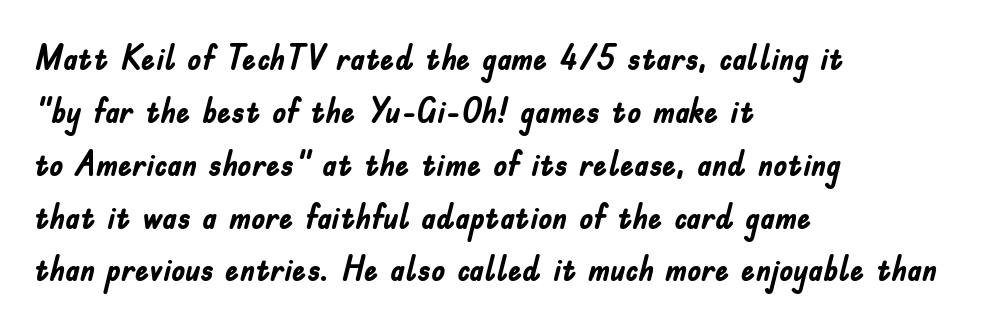
Q: Is the text bold? A: Yes.
Q: Is the text italic (slanted)? A: Yes.
Q: Is the typeface a serif or a sans-serif typeface? A: Sans-serif.
Q: Is the text underlined? A: No.
Q: How is the paragraph aligned? A: Left-aligned.
Q: Is the spacing between letters normal or unusually wide? A: Normal.
Q: Is the spacing between lines tight, normal or loose? A: Normal.
Q: Width (condensed, normal, or wide)? A: Condensed.
Q: Stroke contrast? A: Low.
Q: x-height? A: Small.
Q: Monospaced? A: No.
